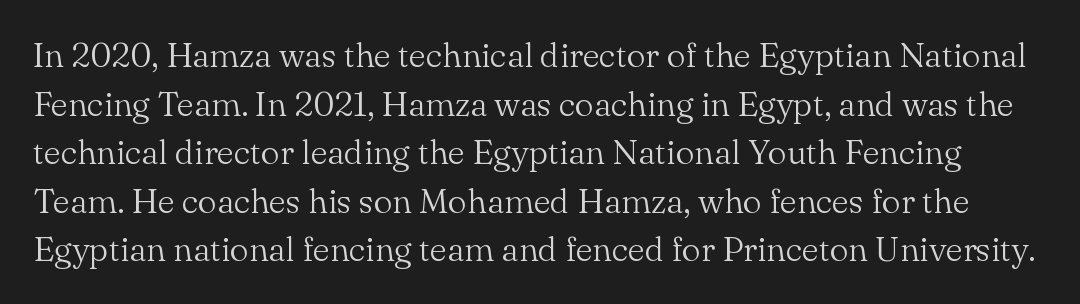
Stem width sits at or under what a default text font uses. Note the varied advance widths — an 'i' is clearly narrower than an 'm'. Successive baselines arrive at the customary interval. Serif or sans? Serif — the stroke terminals have little feet.
